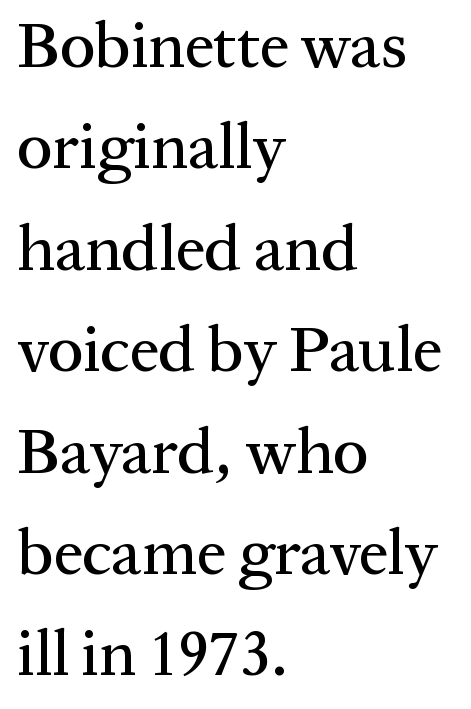
Q: Is the text italic (slanted)? A: No, it is upright.
Q: Is the typeface a serif or a sans-serif typeface? A: Serif.
Q: Is the text underlined? A: No.
Q: How is the paragraph aligned? A: Left-aligned.
Q: Is the spacing between letters normal or unusually wide? A: Normal.
Q: Is the spacing between lines tight, normal or loose? A: Normal.
Q: Width (condensed, normal, or wide)? A: Normal.
Q: Stroke contrast? A: Medium.
Q: x-height? A: Medium.
Q: Monospaced? A: No.
